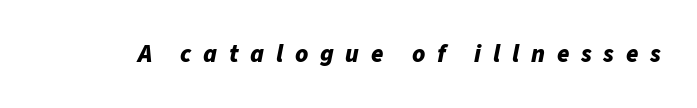
Heavy-handed strokes throughout: this text is bold. Descenders are the only things crossing below the line. The typography opts for an oblique posture over an upright one. The tracking reads as deliberately expanded to a designer's eye.
